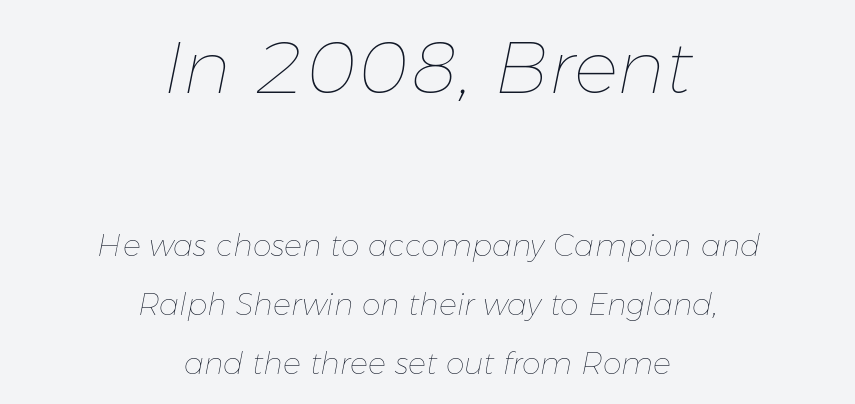
The image shows 74 px thin type, italic (leaning right); set centered, loose line spacing (1.97x), normal letter spacing, not underlined; the first (top) block is 2.47x larger; low stroke contrast and a medium x-height.
